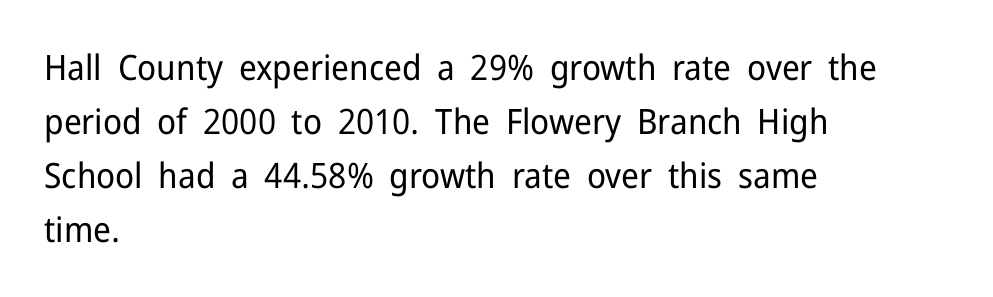
Q: Is the text bold? A: No.
Q: Is the text italic (slanted)? A: No, it is upright.
Q: Is the typeface a serif or a sans-serif typeface? A: Sans-serif.
Q: Is the text underlined? A: No.
Q: How is the paragraph aligned? A: Left-aligned.
Q: Is the spacing between letters normal or unusually wide? A: Normal.
Q: Is the spacing between lines tight, normal or loose? A: Normal.
Q: Width (condensed, normal, or wide)? A: Normal.
Q: Stroke contrast? A: Low.
Q: x-height? A: Medium.
Q: Monospaced? A: No.
